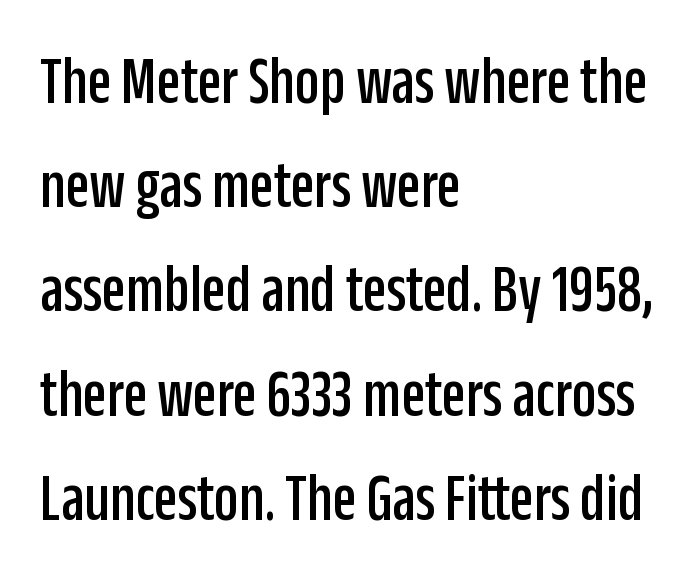
Q: Is the text italic (slanted)? A: No, it is upright.
Q: Is the typeface a serif or a sans-serif typeface? A: Sans-serif.
Q: Is the text underlined? A: No.
Q: How is the paragraph aligned? A: Left-aligned.
Q: Is the spacing between letters normal or unusually wide? A: Normal.
Q: Is the spacing between lines tight, normal or loose? A: Normal.
Q: Width (condensed, normal, or wide)? A: Condensed.
Q: Stroke contrast? A: Low.
Q: x-height? A: Large.
Q: Monospaced? A: No.
